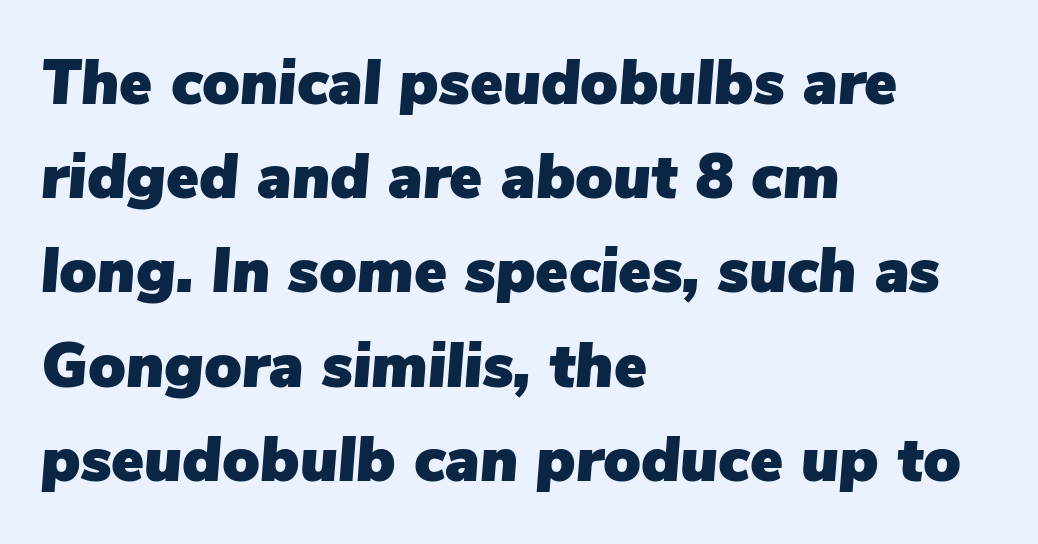
Q: Is the text italic (slanted)? A: Yes, it leans right by about 5 degrees.
Q: Is the text underlined? A: No.
Q: How is the paragraph aligned? A: Left-aligned.
Q: Is the spacing between letters normal or unusually wide? A: Normal.
Q: Is the spacing between lines tight, normal or loose? A: Normal.
Q: Width (condensed, normal, or wide)? A: Normal.
Q: Stroke contrast? A: Low.
Q: x-height? A: Medium.
Q: Monospaced? A: No.
